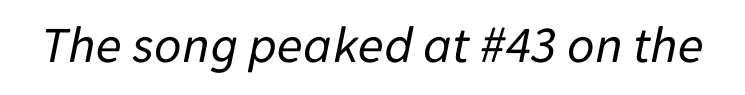
The strokes carry an ordinary text weight at most. The words here are not underlined. The letters advance in unequal steps, a hallmark of proportional type. Glyph-to-glyph distance matches everyday printed text. The text carries the slant typical of an italic or oblique font.
